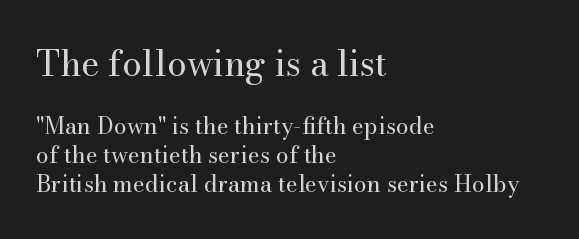
{"serif": "yes", "italic": "no", "bold": "no", "weight": "regular", "width": "normal", "stroke_contrast": "medium", "x_height": "small", "monospaced": "no", "underline": "no", "align": "left", "line_spacing": "normal", "line_spacing_ratio": 1.26, "letter_spacing": "normal", "letter_spacing_em": 0.0, "larger_block": "first", "size_ratio": 1.52, "glyph_px": 35}
